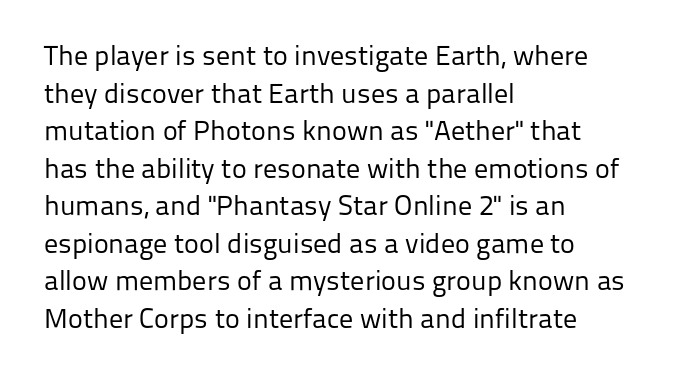
The image shows 28 px regular-weight sans-serif type, upright; set left-aligned, normal line spacing (1.34x), normal letter spacing, not underlined; low stroke contrast and a medium x-height.
